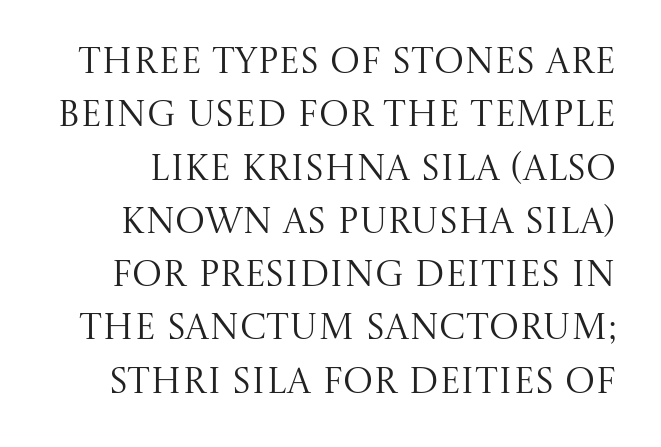
Q: Is the text bold? A: No.
Q: Is the text italic (slanted)? A: No, it is upright.
Q: Is the typeface a serif or a sans-serif typeface? A: Serif.
Q: Is the text underlined? A: No.
Q: Is the spacing between letters normal or unusually wide? A: Normal.
Q: Is the spacing between lines tight, normal or loose? A: Normal.
Q: Width (condensed, normal, or wide)? A: Normal.
Q: Stroke contrast? A: Medium.
Q: x-height? A: Large.
Q: Monospaced? A: No.
